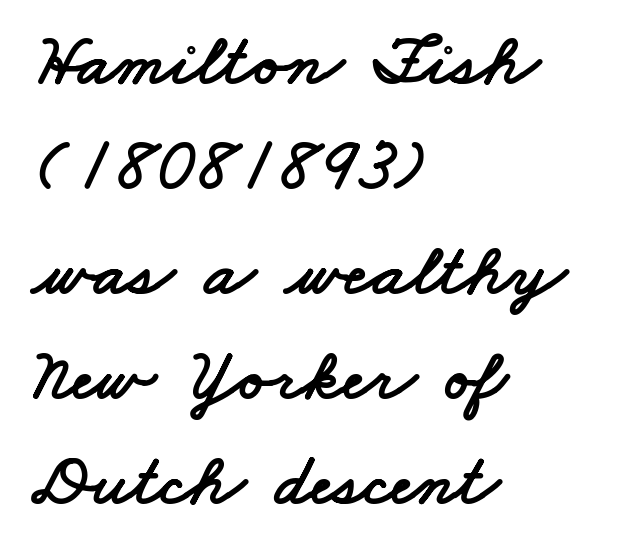
{"serif": "no", "width": "wide", "stroke_contrast": "low", "x_height": "small", "monospaced": "no", "underline": "no", "align": "left", "line_spacing": "normal", "line_spacing_ratio": 1.42, "letter_spacing": "normal", "letter_spacing_em": 0.0, "glyph_px": 74}
